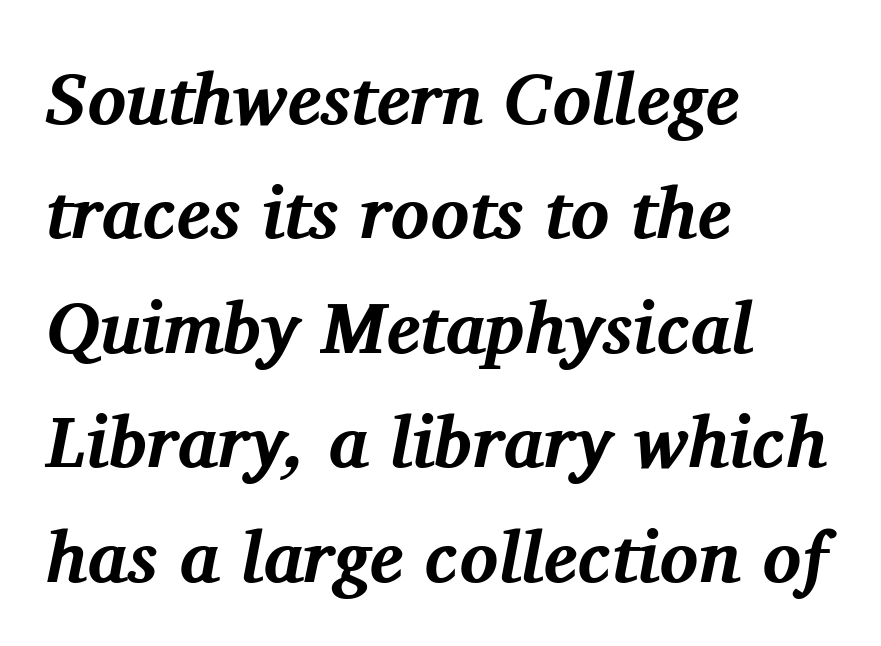
{"serif": "yes", "italic": "yes", "lean": "right", "slant_degrees": 11, "bold": "yes", "weight": "bold", "width": "normal", "stroke_contrast": "medium", "x_height": "medium", "monospaced": "no", "underline": "no", "align": "left", "line_spacing": "normal", "line_spacing_ratio": 1.59, "letter_spacing": "normal", "letter_spacing_em": 0.0, "glyph_px": 72}
